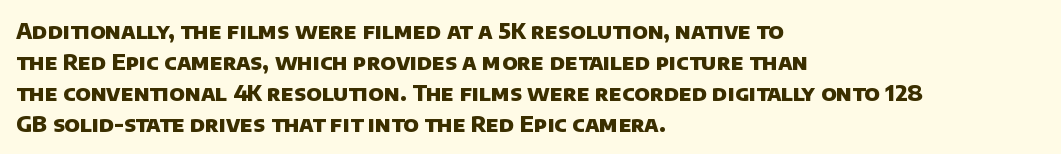
Is there much room between lines? A standard amount, neither cramped nor airy. You could call the tracking neutral — neither tight nor loose. Typesetter's note: full bold, strokes at maximum text heaviness. Glance below the letters and you will spot only blank space.
